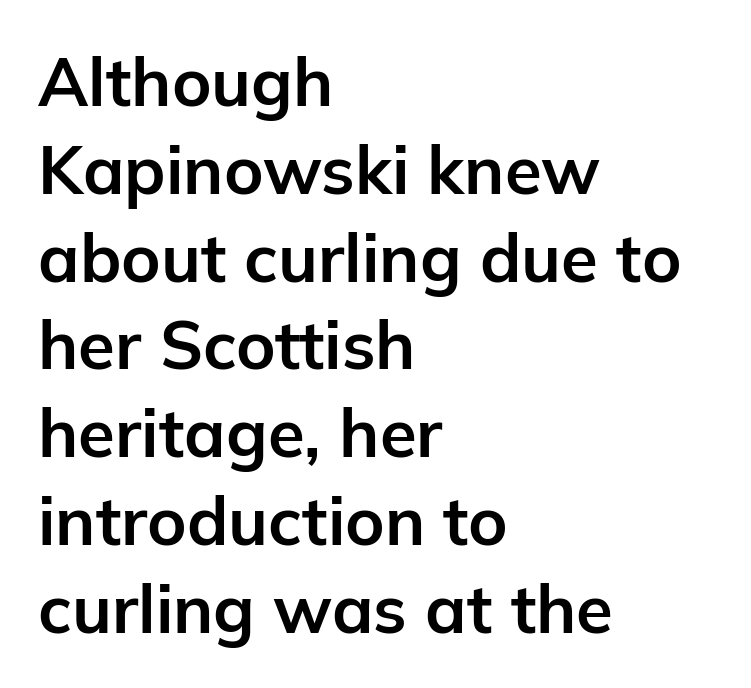
Q: Is the text bold? A: Yes.
Q: Is the text italic (slanted)? A: No, it is upright.
Q: Is the typeface a serif or a sans-serif typeface? A: Sans-serif.
Q: Is the text underlined? A: No.
Q: How is the paragraph aligned? A: Left-aligned.
Q: Is the spacing between letters normal or unusually wide? A: Normal.
Q: Is the spacing between lines tight, normal or loose? A: Normal.
Q: Width (condensed, normal, or wide)? A: Normal.
Q: Stroke contrast? A: Low.
Q: x-height? A: Medium.
Q: Monospaced? A: No.
